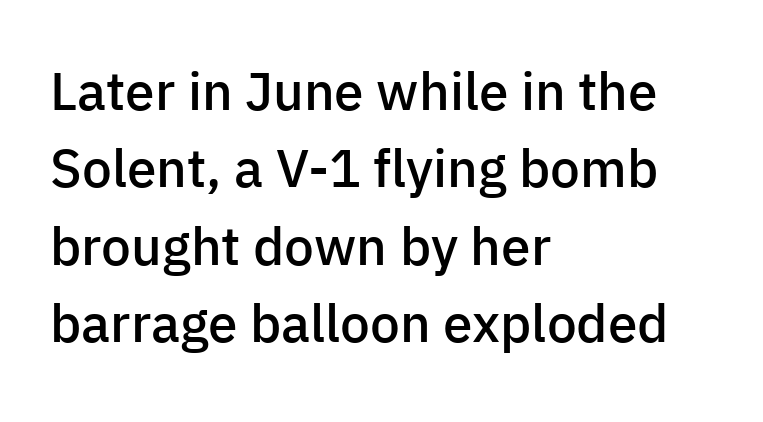
Q: Is the text bold? A: Semi-bold.
Q: Is the text italic (slanted)? A: No, it is upright.
Q: Is the typeface a serif or a sans-serif typeface? A: Sans-serif.
Q: Is the text underlined? A: No.
Q: How is the paragraph aligned? A: Left-aligned.
Q: Is the spacing between letters normal or unusually wide? A: Normal.
Q: Is the spacing between lines tight, normal or loose? A: Normal.
Q: Width (condensed, normal, or wide)? A: Normal.
Q: Stroke contrast? A: Low.
Q: x-height? A: Medium.
Q: Monospaced? A: No.
